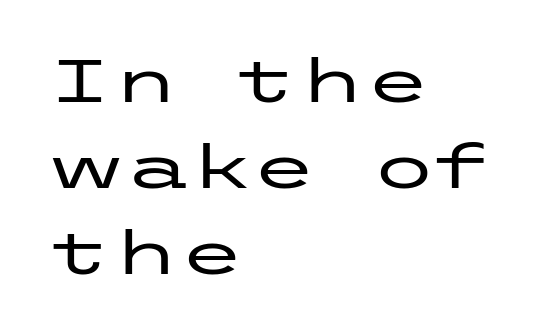
This is sans-serif lettering, the kind often seen on screens and signage. Left-aligned paragraph, ragged on the right. A normal amount of white space separates one row of letters from the next. The line texture is even and compact thanks to regular tracking.
